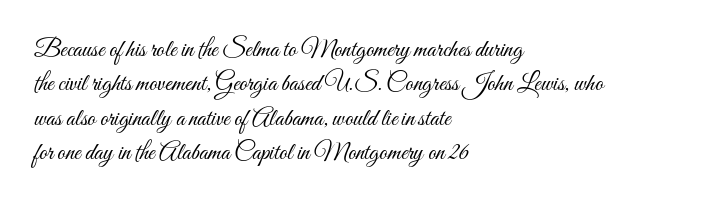
Spacing between characters is what you'd get straight out of the box. The passage shown is not underscored anywhere. The lines in this sample share a left origin and differ only in where they stop. The lines sit at an ordinary, default distance from one another. Is the type heavy? It reads as light-to-regular instead.
